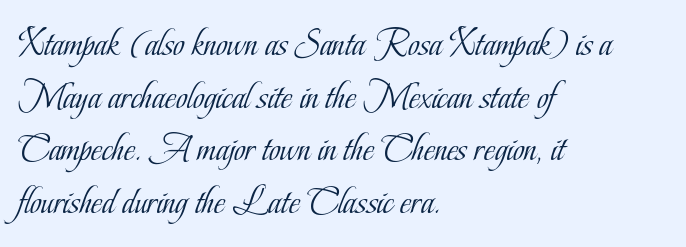
{"serif": "yes", "bold": "no", "weight": "light", "width": "condensed", "stroke_contrast": "low", "x_height": "small", "monospaced": "no", "underline": "no", "align": "left", "line_spacing": "normal", "line_spacing_ratio": 1.35, "letter_spacing": "normal", "letter_spacing_em": 0.0, "glyph_px": 39}
